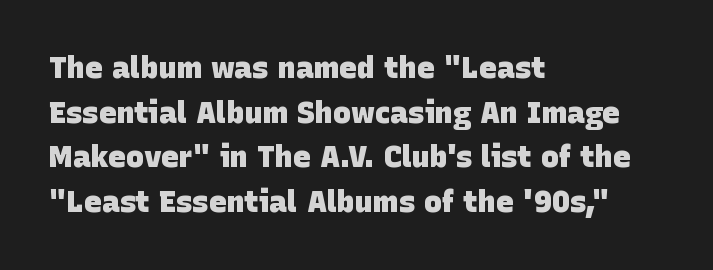
The image shows 30 px heavy sans-serif type; set left-aligned, normal line spacing (1.49x), normal letter spacing, not underlined; low stroke contrast and a large x-height.
